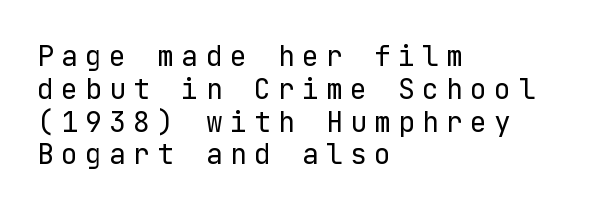
Q: Is the text bold? A: No.
Q: Is the text italic (slanted)? A: No, it is upright.
Q: Is the typeface a serif or a sans-serif typeface? A: Sans-serif.
Q: Is the text underlined? A: No.
Q: How is the paragraph aligned? A: Left-aligned.
Q: Is the spacing between letters normal or unusually wide? A: Unusually wide.
Q: Width (condensed, normal, or wide)? A: Normal.
Q: Stroke contrast? A: Low.
Q: x-height? A: Medium.
